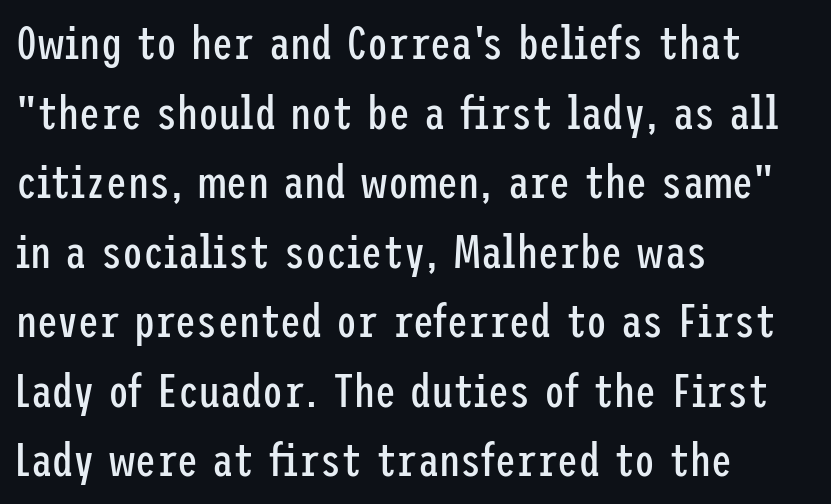
Q: Is the text bold? A: No.
Q: Is the text italic (slanted)? A: No, it is upright.
Q: Is the typeface a serif or a sans-serif typeface? A: Sans-serif.
Q: Is the text underlined? A: No.
Q: How is the paragraph aligned? A: Left-aligned.
Q: Is the spacing between letters normal or unusually wide? A: Normal.
Q: Is the spacing between lines tight, normal or loose? A: Normal.
Q: Width (condensed, normal, or wide)? A: Condensed.
Q: Stroke contrast? A: Low.
Q: x-height? A: Medium.
